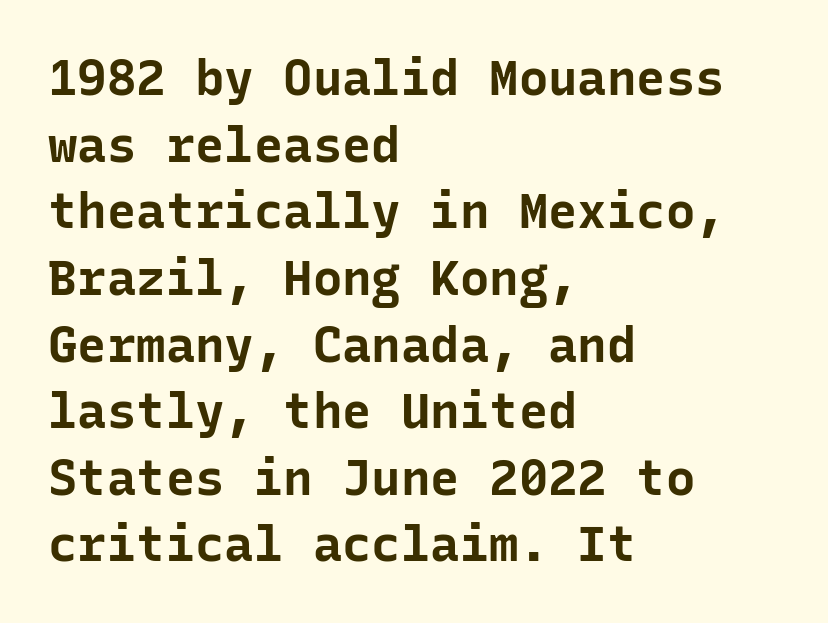
{"serif": "no", "italic": "no", "bold": "yes", "weight": "bold", "width": "normal", "stroke_contrast": "low", "x_height": "medium", "monospaced": "yes", "underline": "no", "align": "left", "line_spacing": "normal", "line_spacing_ratio": 1.36, "letter_spacing": "normal", "letter_spacing_em": 0.0, "glyph_px": 49}
